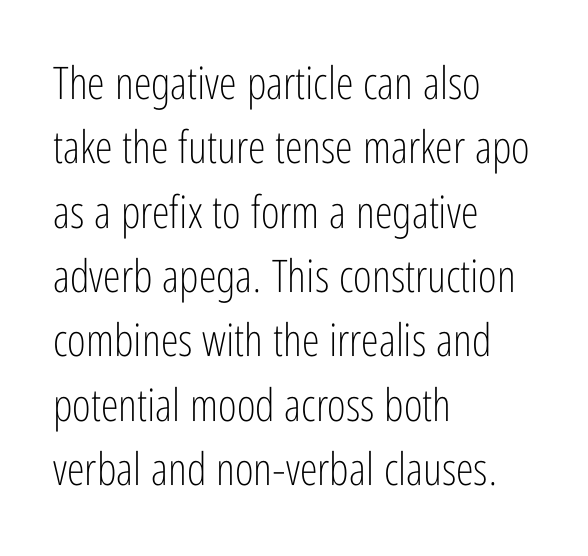
The image shows 45 px light, condensed sans-serif type, upright; set left-aligned, normal line spacing (1.43x), normal letter spacing, not underlined; low stroke contrast and a medium x-height.
